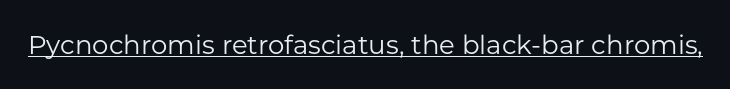
Q: Is the text bold? A: No.
Q: Is the text italic (slanted)? A: No, it is upright.
Q: Is the text underlined? A: Yes.
Q: Is the spacing between letters normal or unusually wide? A: Normal.
